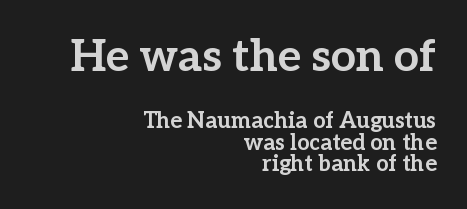
Is there much room between lines? No — they nearly touch. A roman cut, with each character standing at attention. I'd call this a serif setting — the letters wear small feet. Is the lower block the larger one? No — the upper block carries the bigger type.
